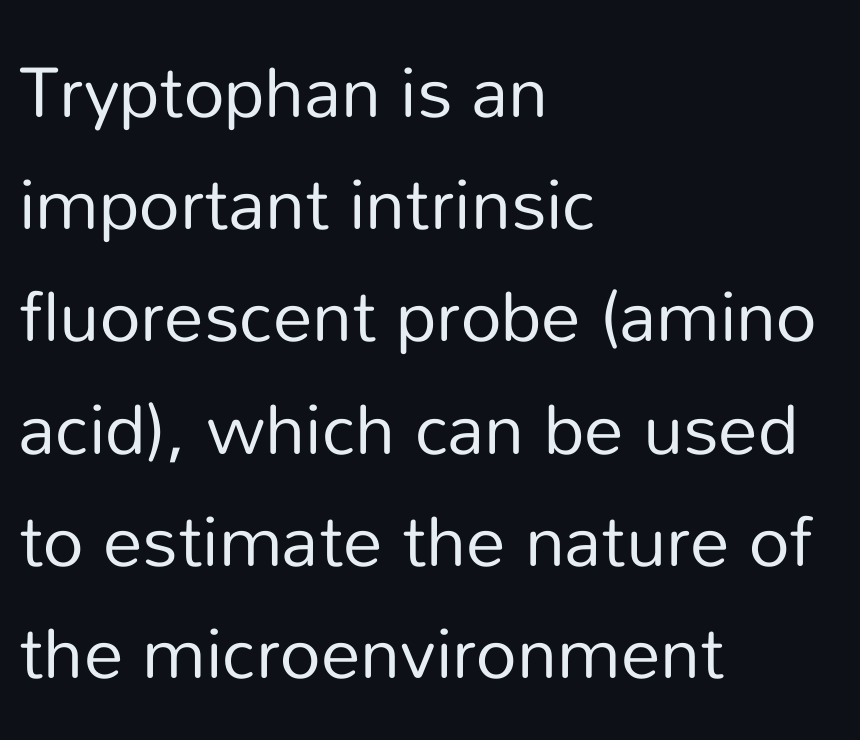
Compared with a centered layout, this one pins lines to the left instead. The passage shown stacks its lines at a standard gap. Notice how the stems are strictly vertical — no italics here. The strokes carry an ordinary text weight at most. The passage shown has conventional tracking throughout.
